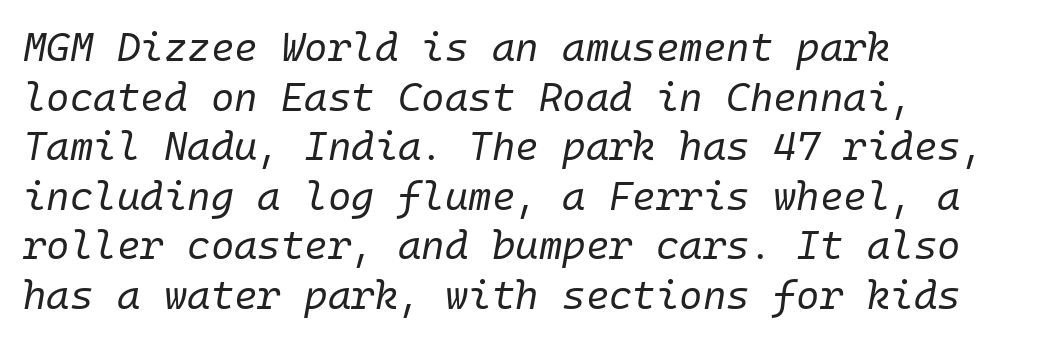
Q: Is the text bold? A: No.
Q: Is the text italic (slanted)? A: Yes, it leans right by about 10 degrees.
Q: Is the text underlined? A: No.
Q: How is the paragraph aligned? A: Left-aligned.
Q: Is the spacing between letters normal or unusually wide? A: Normal.
Q: Width (condensed, normal, or wide)? A: Normal.
Q: Stroke contrast? A: Low.
Q: x-height? A: Medium.
